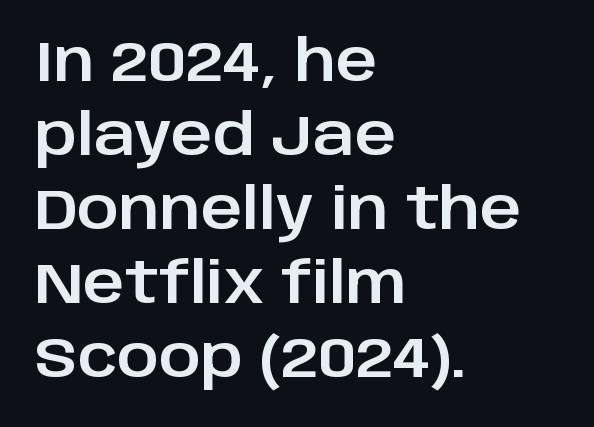
{"serif": "no", "italic": "no", "width": "normal", "stroke_contrast": "low", "x_height": "large", "monospaced": "no", "underline": "no", "align": "left", "line_spacing": "normal", "line_spacing_ratio": 1.3, "letter_spacing": "normal", "letter_spacing_em": 0.0, "glyph_px": 57}
